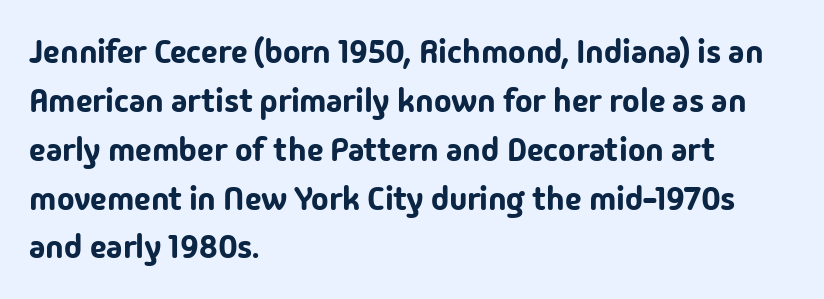
Q: Is the text italic (slanted)? A: No, it is upright.
Q: Is the typeface a serif or a sans-serif typeface? A: Sans-serif.
Q: Is the text underlined? A: No.
Q: How is the paragraph aligned? A: Left-aligned.
Q: Is the spacing between letters normal or unusually wide? A: Normal.
Q: Is the spacing between lines tight, normal or loose? A: Normal.
Q: Width (condensed, normal, or wide)? A: Normal.
Q: Stroke contrast? A: Low.
Q: x-height? A: Medium.
Q: Monospaced? A: No.
